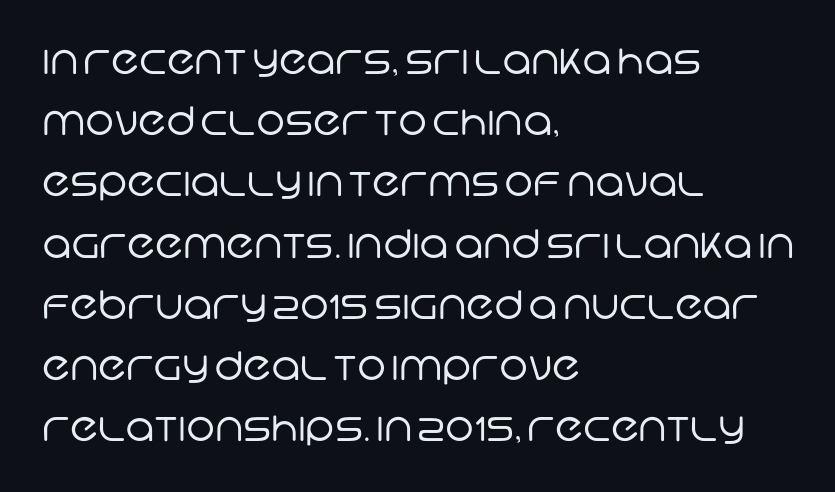
Leading: standard. Glance below the letters and you will spot only blank space. The weight would be labelled regular, book, light, or lighter still. Teacher's note: observe the even left margin — that is flush-left alignment.
